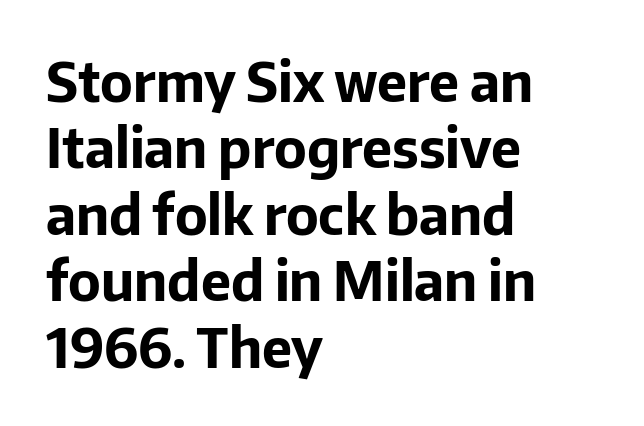
The image shows 54 px bold sans-serif type, upright; set left-aligned, line spacing 1.23x, normal letter spacing, not underlined; low stroke contrast and a medium x-height.
